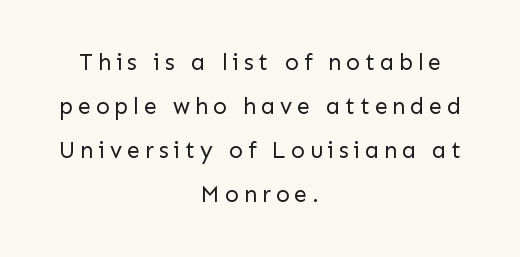
Q: Is the text bold? A: No.
Q: Is the text italic (slanted)? A: No, it is upright.
Q: Is the text underlined? A: No.
Q: How is the paragraph aligned? A: Centered.
Q: Is the spacing between letters normal or unusually wide? A: Unusually wide.
Q: Is the spacing between lines tight, normal or loose? A: Loose.
